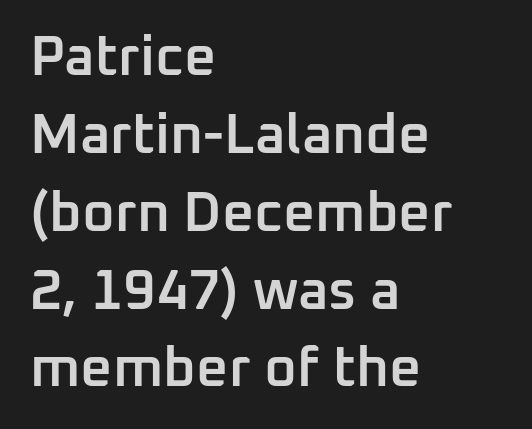
The image shows 56 px semibold sans-serif type, upright; set left-aligned, normal line spacing (1.39x), normal letter spacing, not underlined; low stroke contrast and a medium x-height.
